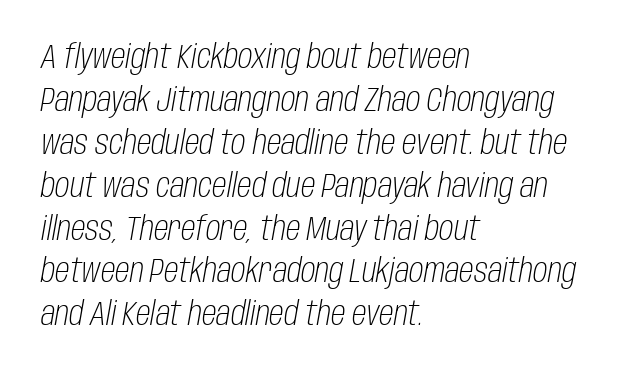
{"italic": "yes", "lean": "right", "slant_degrees": 10, "bold": "no", "weight": "light", "width": "condensed", "stroke_contrast": "low", "x_height": "large", "monospaced": "no", "underline": "no", "align": "left", "line_spacing": "normal", "line_spacing_ratio": 1.3, "letter_spacing": "normal", "letter_spacing_em": 0.0, "glyph_px": 33}
